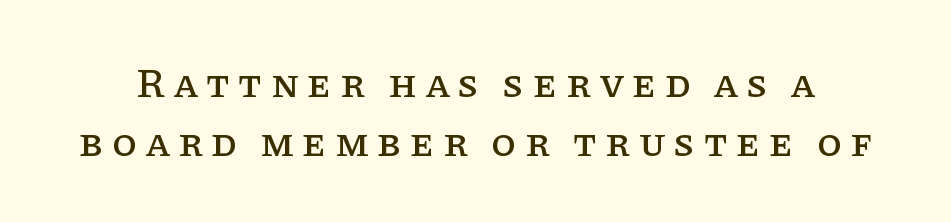
The image shows 40 px serif type, upright; set normal line spacing (1.48x), unusually wide letter spacing (+0.21 em), not underlined; low stroke contrast and a large x-height.
